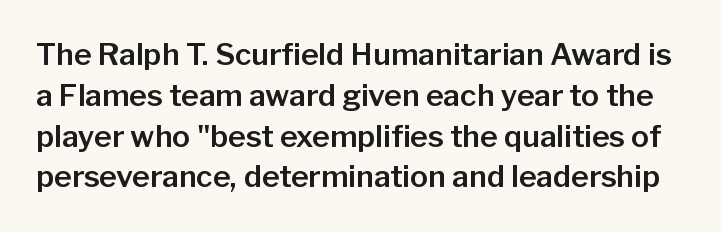
Q: Is the text italic (slanted)? A: No, it is upright.
Q: Is the typeface a serif or a sans-serif typeface? A: Sans-serif.
Q: Is the text underlined? A: No.
Q: Is the spacing between letters normal or unusually wide? A: Normal.
Q: Is the spacing between lines tight, normal or loose? A: Normal.
Q: Width (condensed, normal, or wide)? A: Normal.
Q: Stroke contrast? A: Low.
Q: x-height? A: Medium.
Q: Monospaced? A: No.
